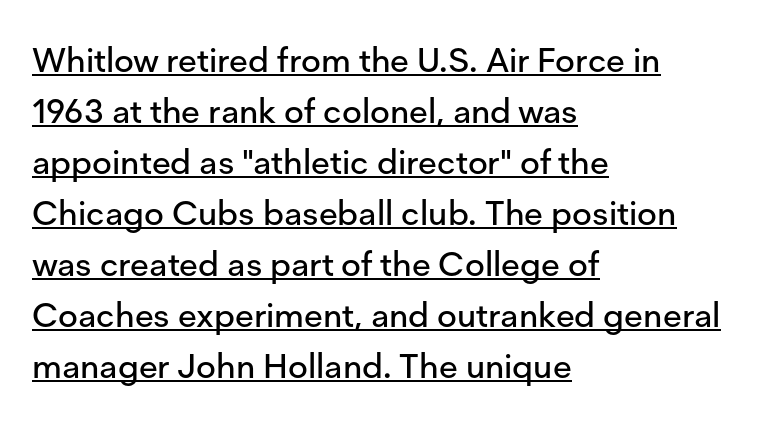
{"serif": "no", "italic": "no", "width": "normal", "stroke_contrast": "low", "x_height": "medium", "monospaced": "no", "underline": "yes", "align": "left", "line_spacing": "normal", "line_spacing_ratio": 1.5, "letter_spacing": "normal", "letter_spacing_em": 0.0, "glyph_px": 34}
